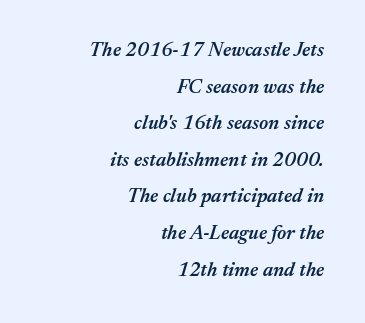
Short note: letters normally spaced. A bare baseline throughout the passage. This is moderately heavy type, rendered in semibold. Compared with a flush-left layout, this one pins lines to the opposite, right side. Every character sits at an angle, as italics do.
